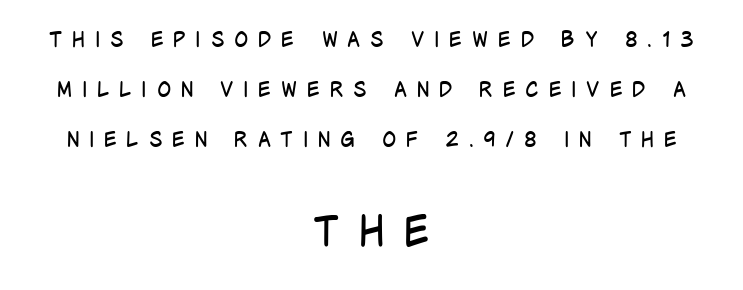
Q: Is the text bold? A: No.
Q: Is the text italic (slanted)? A: No, it is upright.
Q: Is the typeface a serif or a sans-serif typeface? A: Sans-serif.
Q: Is the text underlined? A: No.
Q: How is the paragraph aligned? A: Centered.
Q: Is the spacing between letters normal or unusually wide? A: Unusually wide.
Q: Is the spacing between lines tight, normal or loose? A: Loose.
Q: Which block of text is set in a larger size, the first (top) or the second (bottom)? A: The second (bottom) one.
Q: Width (condensed, normal, or wide)? A: Condensed.
Q: Stroke contrast? A: Low.
Q: x-height? A: Large.
Q: Monospaced? A: No.
